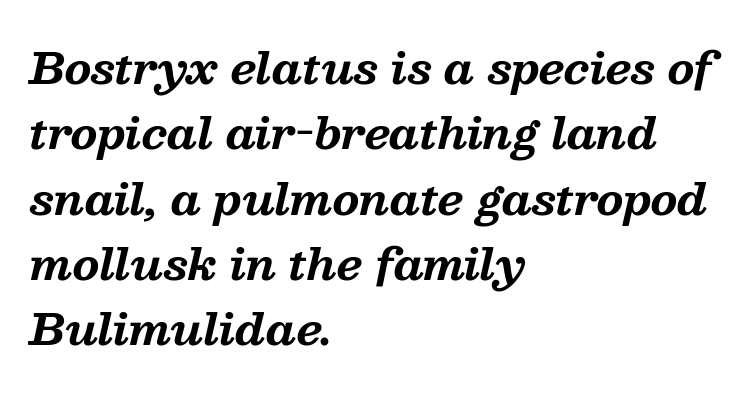
Does extra space separate the letters? No, they use regular spacing. Proportional: the letters do not fall into vertical columns. The space beneath each line is pristine and unruled. A student would call this left alignment; a typographer would say flush left, rag right.
